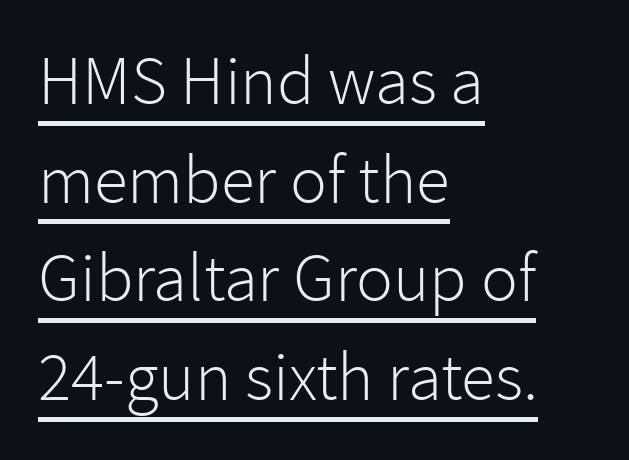
The image shows 69 px light sans-serif type, upright; set left-aligned, normal line spacing (1.43x), normal letter spacing, underlined; low stroke contrast and a medium x-height.
